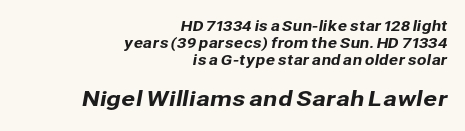
Visually the block forms a straight wall on the right and a jagged coastline on the left. Caption: upper text group reduced, lower text group enlarged. Anything drawn beneath the words? Only blank space. No extra tracking has been applied to these lines.
